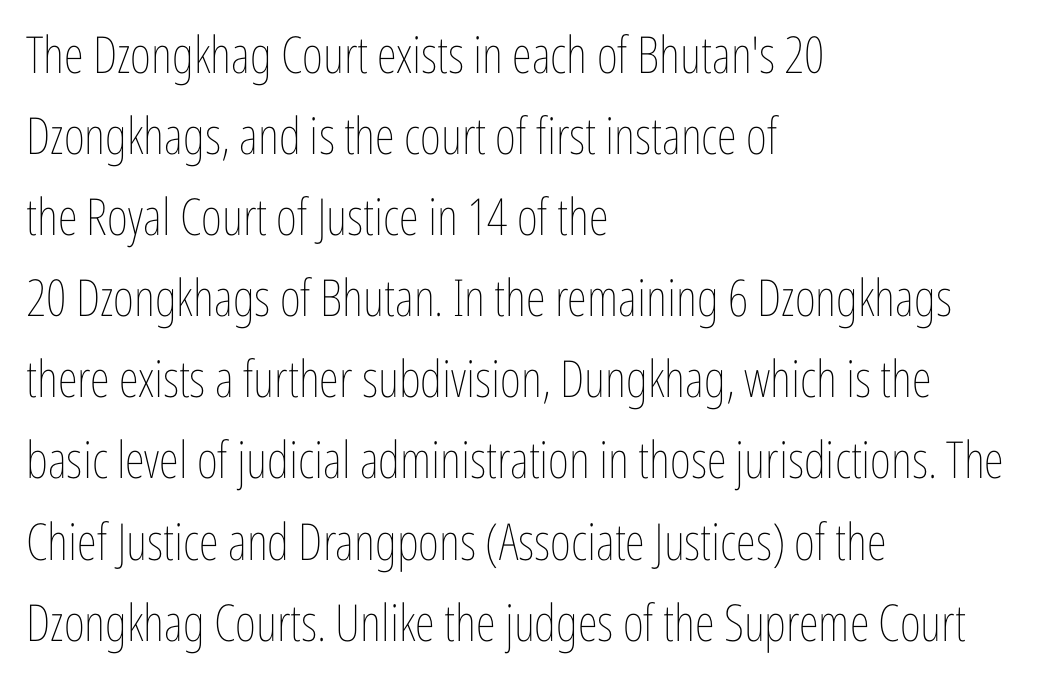
Q: Is the text bold? A: No.
Q: Is the text italic (slanted)? A: No, it is upright.
Q: Is the text underlined? A: No.
Q: How is the paragraph aligned? A: Left-aligned.
Q: Is the spacing between letters normal or unusually wide? A: Normal.
Q: Is the spacing between lines tight, normal or loose? A: Normal.
Q: Width (condensed, normal, or wide)? A: Condensed.
Q: Stroke contrast? A: Low.
Q: x-height? A: Medium.
Q: Monospaced? A: No.
